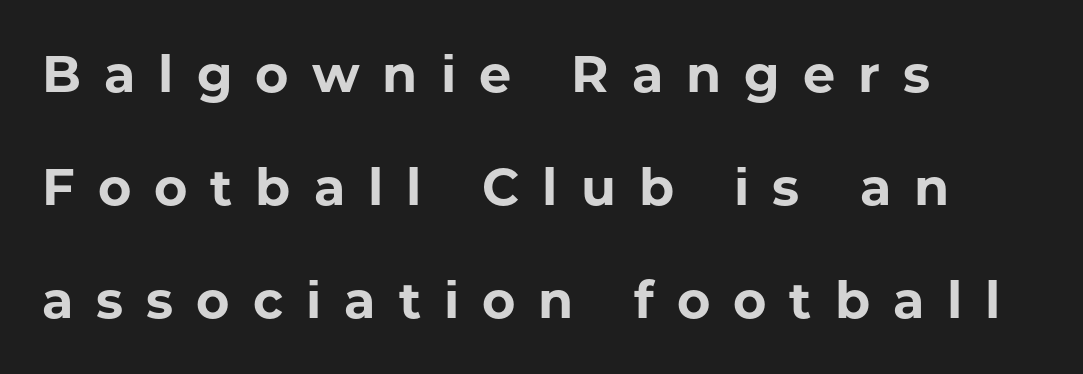
{"serif": "no", "italic": "no", "bold": "yes", "weight": "bold", "width": "normal", "stroke_contrast": "low", "x_height": "medium", "monospaced": "no", "underline": "no", "align": "left", "line_spacing": "loose", "line_spacing_ratio": 2.22, "letter_spacing": "wide", "letter_spacing_em": 0.45, "glyph_px": 51}
